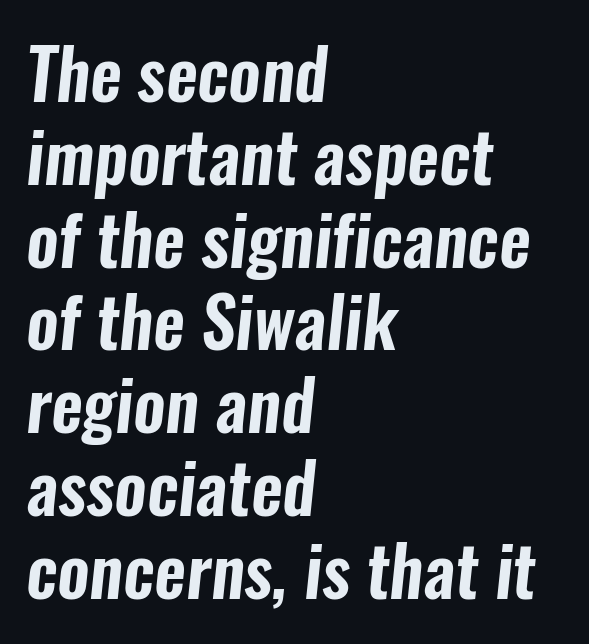
Each letter keeps its own natural width here, so spacing adapts to shape. The line texture is even and compact thanks to regular tracking. Short and long lines alike share a common starting point at left. Serifs: no, the terminals of the letterforms are clean.
